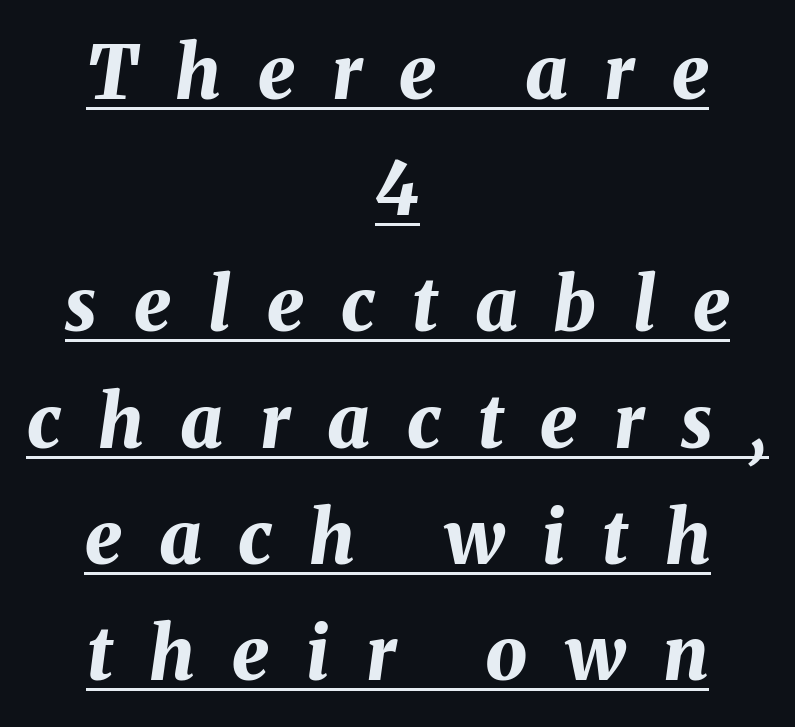
Varying glyph widths throughout — classic text-font behaviour. Layout note: lines centered. Regarding leading, the lines here are spaced in the standard way. Glance below the letters and you will spot a drawn line. Is the type slanted? Yes — the strokes lean at a clear angle. The type is letterspaced generously, with wide tracking.
